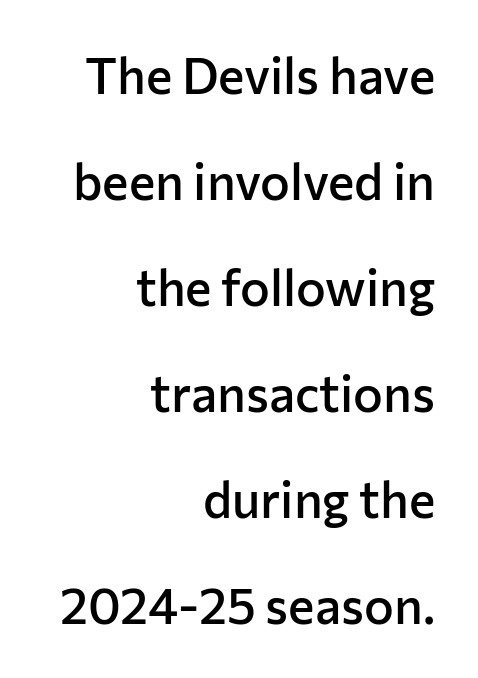
The image shows 50 px semibold sans-serif type, upright; set right-aligned, loose line spacing (2.12x), normal letter spacing, not underlined; low stroke contrast and a medium x-height.
